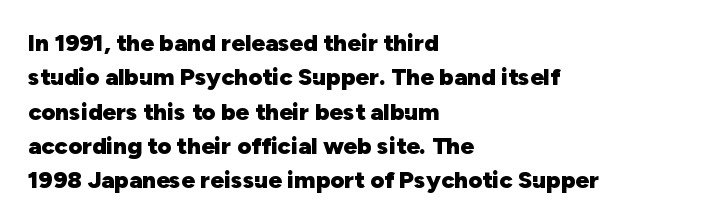
The passage shown is emphatically bold. The space directly below the letters is spotless. Italic? Not at all — the glyphs are vertical. The block of text has a typical density, with ordinary space between rows.
